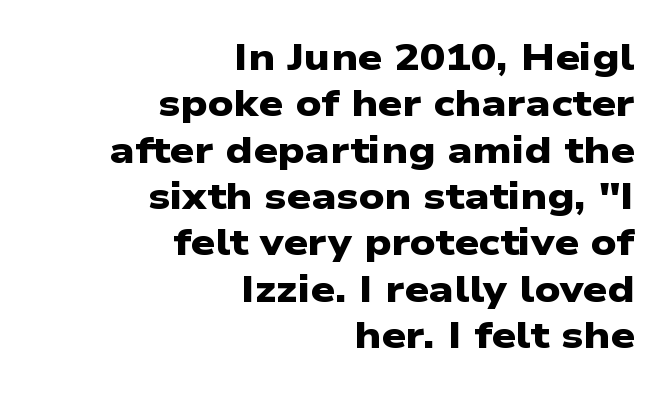
Nothing sits at the stroke ends, so this counts as sans-serif. Where is the straight margin? On the right. Do the characters align in a grid? No, the font is proportional. Underline: absent.
